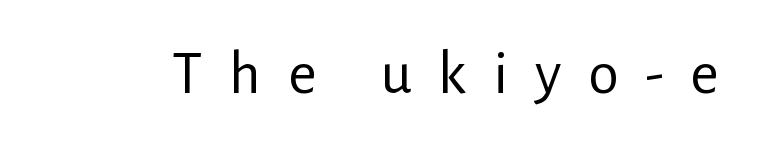
The image shows 62 px regular-weight sans-serif type, upright; set unusually wide letter spacing (+0.43 em), not underlined; low stroke contrast and a medium x-height.
